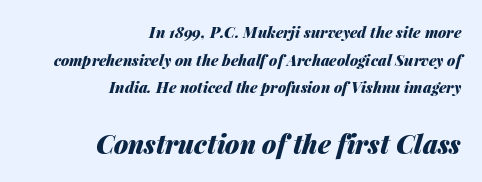
{"italic": "yes", "lean": "right", "slant_degrees": 14, "bold": "yes", "underline": "no", "align": "right", "line_spacing_ratio": 1.84, "letter_spacing": "normal", "letter_spacing_em": 0.0, "larger_block": "second", "size_ratio": 1.73, "glyph_px": 26}
